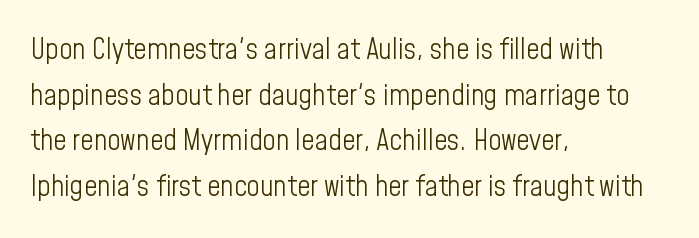
{"serif": "no", "italic": "no", "bold": "no", "weight": "light", "width": "condensed", "stroke_contrast": "low", "x_height": "medium", "monospaced": "no", "underline": "no", "align": "left", "line_spacing": "normal", "line_spacing_ratio": 1.57, "letter_spacing": "normal", "letter_spacing_em": 0.0, "glyph_px": 29}
